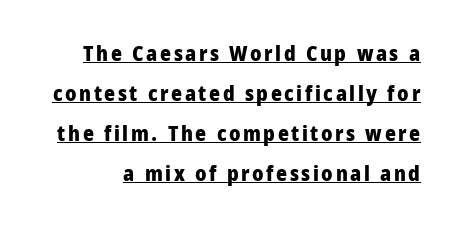
{"italic": "no", "bold": "yes", "underline": "yes", "line_spacing": "loose", "line_spacing_ratio": 1.9, "glyph_px": 21}
